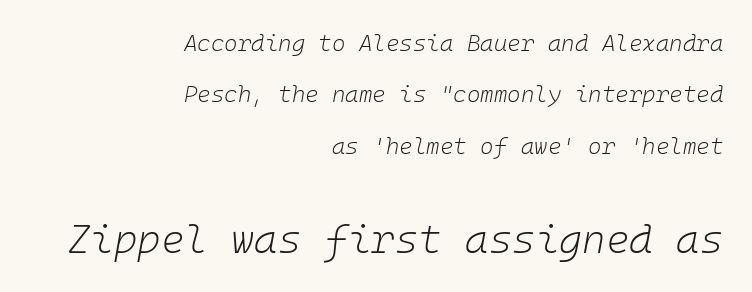
Q: Is the text bold? A: No.
Q: Is the text italic (slanted)? A: Yes, it leans right by about 10 degrees.
Q: Is the text underlined? A: No.
Q: How is the paragraph aligned? A: Right-aligned.
Q: Is the spacing between letters normal or unusually wide? A: Normal.
Q: Is the spacing between lines tight, normal or loose? A: Loose.
Q: Which block of text is set in a larger size, the first (top) or the second (bottom)? A: The second (bottom) one.
Q: Width (condensed, normal, or wide)? A: Normal.
Q: Stroke contrast? A: Low.
Q: x-height? A: Medium.
Q: Monospaced? A: Yes.
